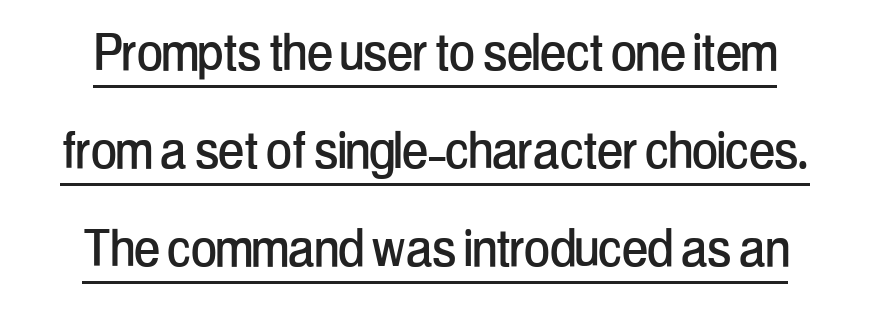
Proportional: the letters do not fall into vertical columns. Beneath each row of characters lies a ruled line. The lettering stays uniformly vertical, giving the passage a roman look. Honestly, the letter spacing is just normal — you wouldn't notice it. The vertical gap from one line to the next is medium.
